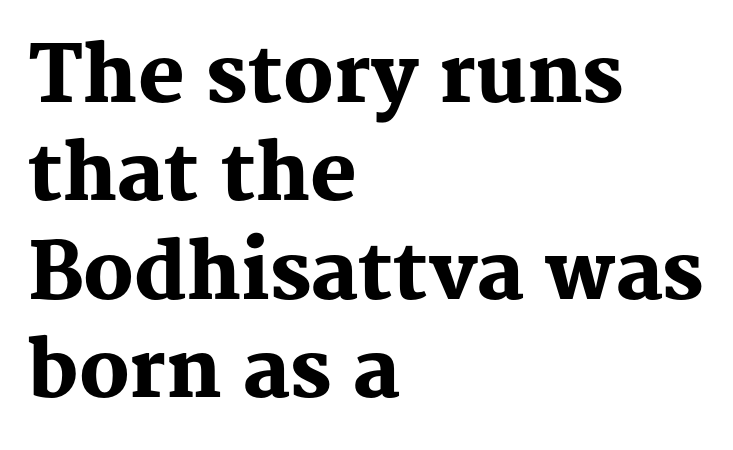
{"serif": "yes", "italic": "no", "bold": "yes", "weight": "heavy", "width": "normal", "stroke_contrast": "medium", "x_height": "medium", "monospaced": "no", "underline": "no", "align": "left", "line_spacing": "normal", "line_spacing_ratio": 1.26, "letter_spacing": "normal", "letter_spacing_em": 0.0, "glyph_px": 78}
